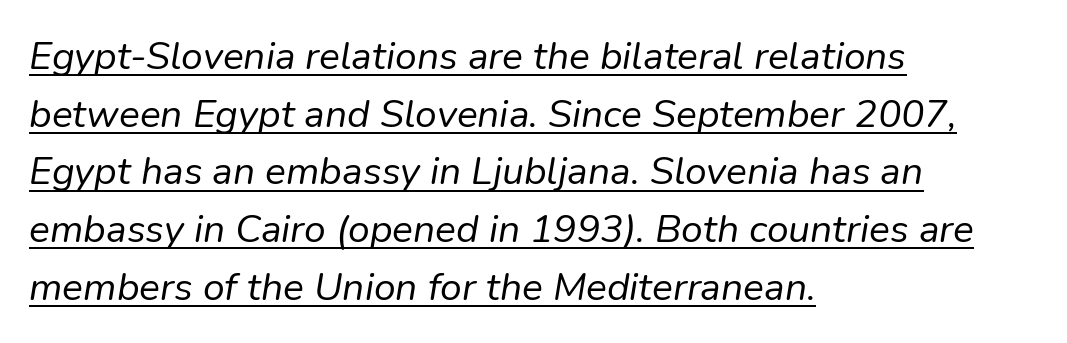
{"italic": "yes", "lean": "right", "slant_degrees": 9, "bold": "no", "weight": "regular", "width": "normal", "stroke_contrast": "low", "x_height": "medium", "monospaced": "no", "underline": "yes", "align": "left", "line_spacing": "normal", "line_spacing_ratio": 1.48, "letter_spacing": "normal", "letter_spacing_em": 0.0, "glyph_px": 39}
